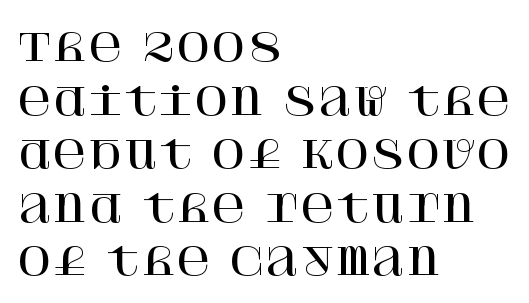
Does the leading feel generous? No, just average. Where is the straight margin? On the left. Posture: straight, roman, zero tilt. Serif or sans? Serif — the stroke terminals have little feet.
